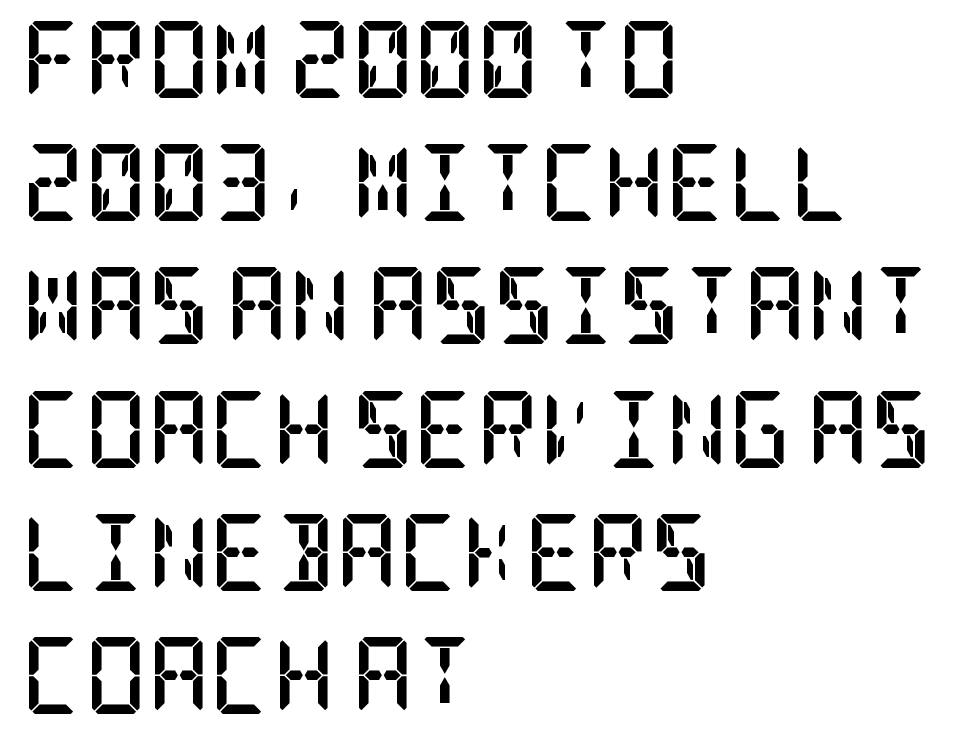
Q: Is the text bold? A: Yes.
Q: Is the text italic (slanted)? A: No, it is upright.
Q: Is the typeface a serif or a sans-serif typeface? A: Serif.
Q: Is the text underlined? A: No.
Q: How is the paragraph aligned? A: Left-aligned.
Q: Is the spacing between letters normal or unusually wide? A: Normal.
Q: Is the spacing between lines tight, normal or loose? A: Normal.
Q: Width (condensed, normal, or wide)? A: Condensed.
Q: Stroke contrast? A: Low.
Q: x-height? A: Large.
